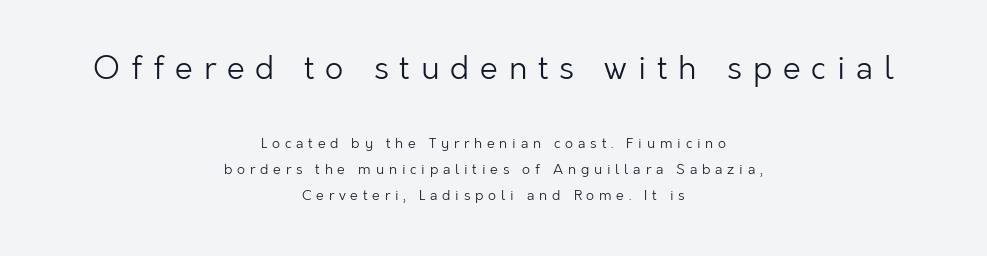
The image shows 32 px light sans-serif type, upright; set centered, line spacing 1.86x, unusually wide letter spacing (+0.34 em), not underlined; the first (top) block is 2.29x larger; low stroke contrast and a medium x-height.
